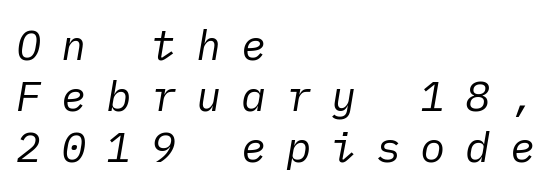
Q: Is the text bold? A: No.
Q: Is the text italic (slanted)? A: Yes, it leans right by about 10 degrees.
Q: Is the text underlined? A: No.
Q: How is the paragraph aligned? A: Left-aligned.
Q: Is the spacing between letters normal or unusually wide? A: Unusually wide.
Q: Width (condensed, normal, or wide)? A: Normal.
Q: Stroke contrast? A: Low.
Q: x-height? A: Medium.
